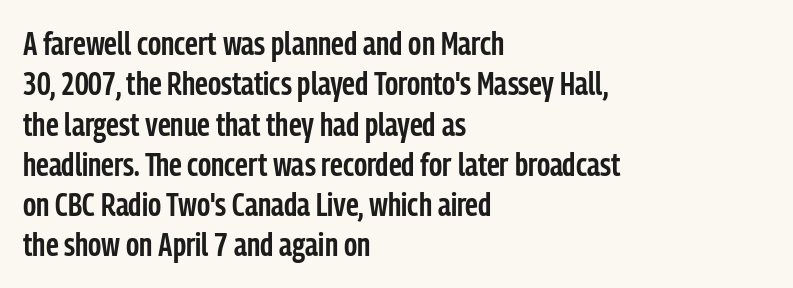
Q: Is the text bold? A: Semi-bold.
Q: Is the text italic (slanted)? A: No, it is upright.
Q: Is the typeface a serif or a sans-serif typeface? A: Sans-serif.
Q: Is the text underlined? A: No.
Q: How is the paragraph aligned? A: Left-aligned.
Q: Is the spacing between letters normal or unusually wide? A: Normal.
Q: Width (condensed, normal, or wide)? A: Condensed.
Q: Stroke contrast? A: Low.
Q: x-height? A: Medium.
Q: Monospaced? A: No.
